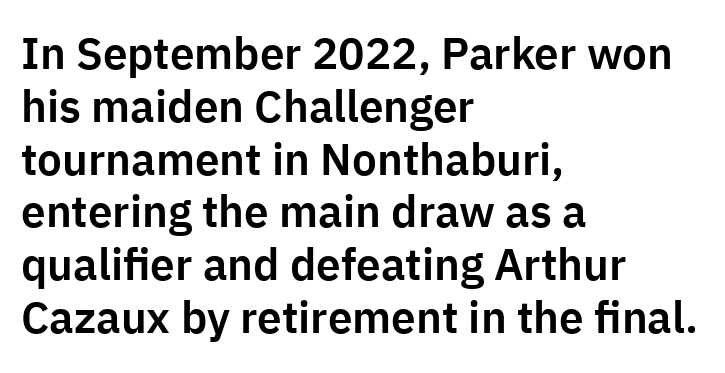
Looks like regular typesetting: each glyph gets only the width it needs. Default kerning and tracking; the words read as compact shapes. The string is rendered with underlining switched off. Nothing sits at the stroke ends, so this counts as sans-serif.
